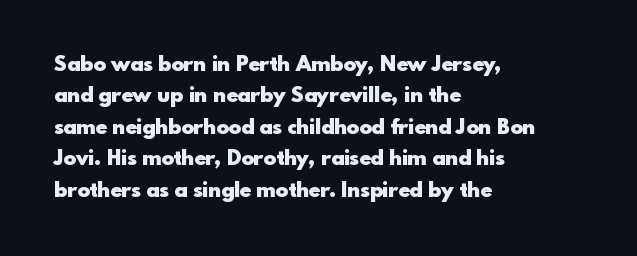
Q: Is the text bold? A: Yes.
Q: Is the text italic (slanted)? A: No, it is upright.
Q: Is the text underlined? A: No.
Q: How is the paragraph aligned? A: Left-aligned.
Q: Is the spacing between letters normal or unusually wide? A: Normal.
Q: Is the spacing between lines tight, normal or loose? A: Normal.
